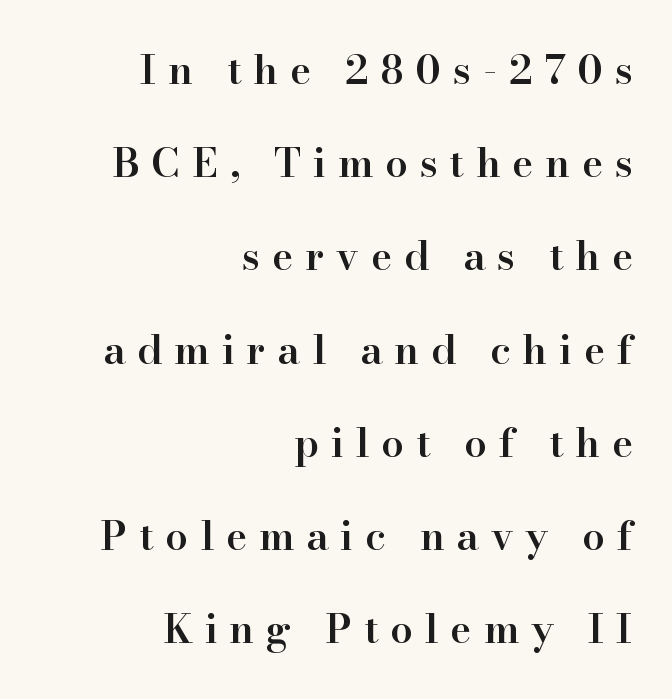
Q: Is the text bold? A: Semi-bold.
Q: Is the text italic (slanted)? A: No, it is upright.
Q: Is the typeface a serif or a sans-serif typeface? A: Serif.
Q: Is the text underlined? A: No.
Q: How is the paragraph aligned? A: Right-aligned.
Q: Is the spacing between letters normal or unusually wide? A: Unusually wide.
Q: Is the spacing between lines tight, normal or loose? A: Loose.
Q: Width (condensed, normal, or wide)? A: Normal.
Q: Stroke contrast? A: High.
Q: x-height? A: Small.
Q: Monospaced? A: No.
